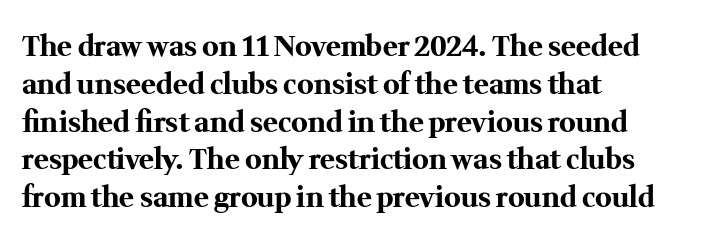
The image shows 28 px bold serif type, upright; set left-aligned, normal line spacing (1.35x), normal letter spacing, not underlined; medium stroke contrast and a medium x-height.
